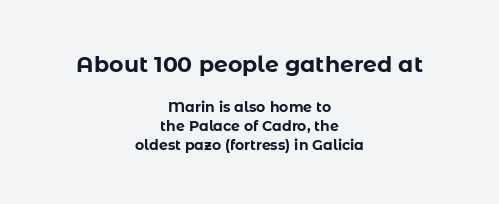
The image shows 22 px bold type, upright; set centered, normal line spacing (1.36x), normal letter spacing, not underlined; the first (top) block is 1.57x larger.
